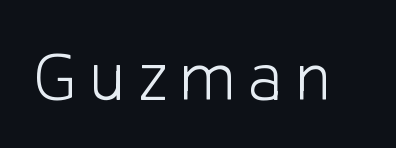
{"serif": "no", "italic": "no", "bold": "no", "weight": "light", "width": "normal", "stroke_contrast": "low", "x_height": "medium", "monospaced": "no", "underline": "no", "glyph_px": 69}
